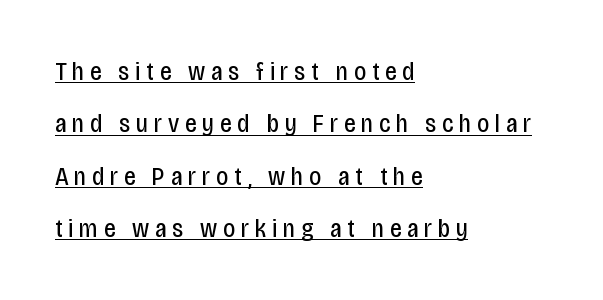
Each word looks stretched out because of the extra space between its letters. A quiet, ordinary-to-light weight characterises the typeface. These lines were composed using upright roman letters. Vertical spacing — loose.
